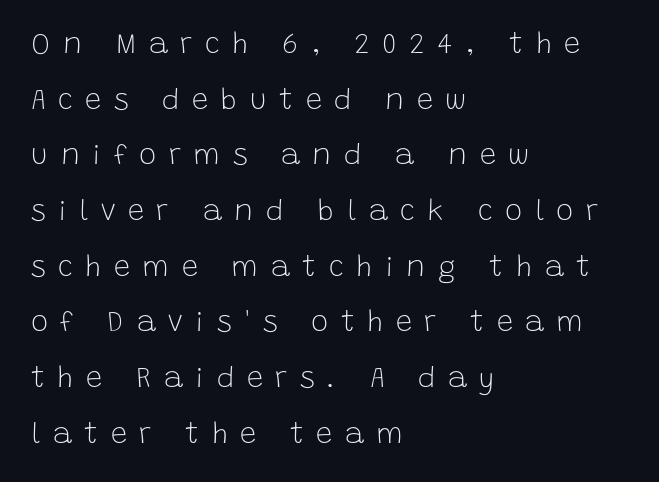
Posture: upright roman. Classification — sans serif. Where is the straight margin? On the left. Counters stay open thanks to moderate or lighter strokes. Honestly, there is no underline to notice here at all. Vertical spacing — loose.
